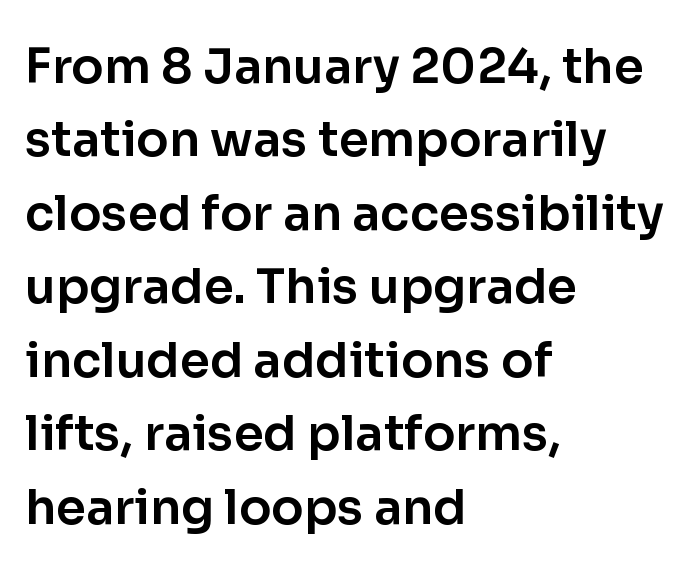
Q: Is the text italic (slanted)? A: No, it is upright.
Q: Is the typeface a serif or a sans-serif typeface? A: Sans-serif.
Q: Is the text underlined? A: No.
Q: How is the paragraph aligned? A: Left-aligned.
Q: Is the spacing between letters normal or unusually wide? A: Normal.
Q: Is the spacing between lines tight, normal or loose? A: Normal.
Q: Width (condensed, normal, or wide)? A: Normal.
Q: Stroke contrast? A: Low.
Q: x-height? A: Medium.
Q: Monospaced? A: No.
